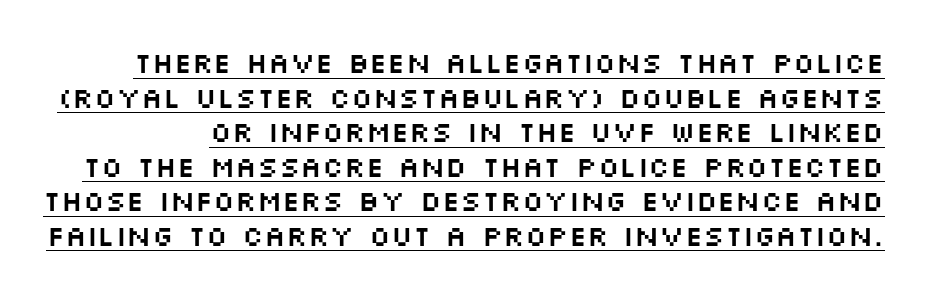
The image shows 29 px wide sans-serif type, upright; set line spacing 1.19x, normal letter spacing, underlined; medium stroke contrast and a large x-height.
